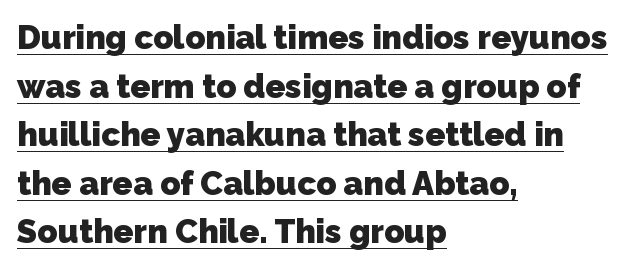
Q: Is the text bold? A: Yes.
Q: Is the typeface a serif or a sans-serif typeface? A: Sans-serif.
Q: Is the text underlined? A: Yes.
Q: How is the paragraph aligned? A: Left-aligned.
Q: Is the spacing between letters normal or unusually wide? A: Normal.
Q: Is the spacing between lines tight, normal or loose? A: Normal.
Q: Width (condensed, normal, or wide)? A: Normal.
Q: Stroke contrast? A: Low.
Q: x-height? A: Medium.
Q: Monospaced? A: No.
